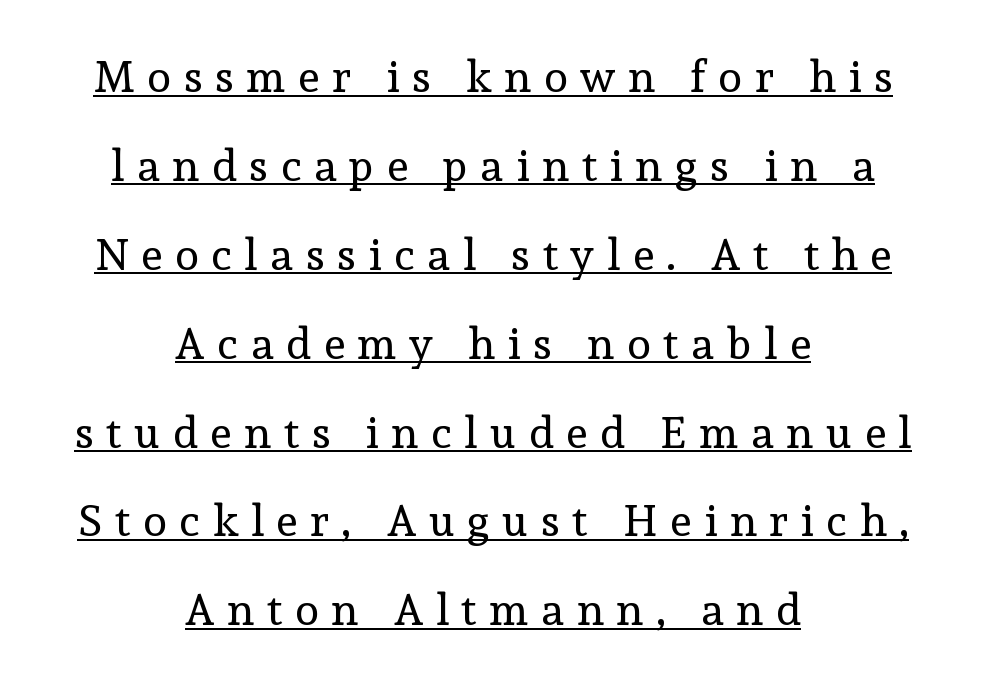
The face looks like a standard text weight, possibly lighter. Does extra space separate the letters? Yes, quite a lot of it. The letters advance in unequal steps, a hallmark of proportional type. Stroke terminals: seriffed. Reading down the block, each line starts at a different indent, mirrored at its end.
